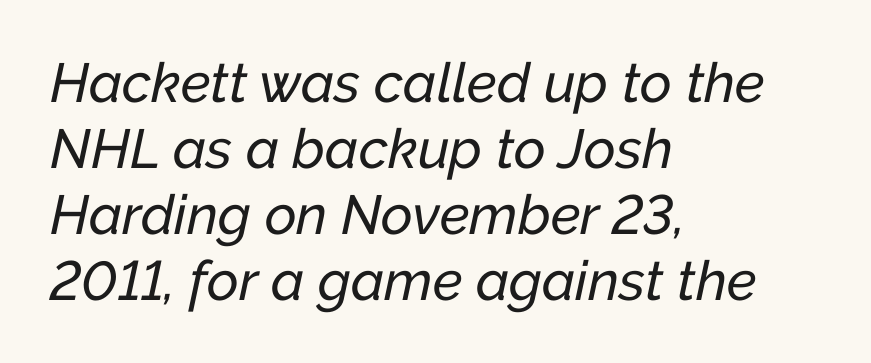
Reading down the block, your eye returns to a fixed left position each line. Descenders are the only things crossing below the line. The rendering applies a slant to the glyphs. Is this a fixed-width face? No — the glyphs have proportional, varying widths. The letters sit at their default tracking, neither squeezed nor spread.
